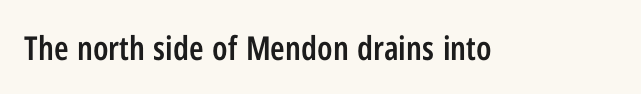
{"serif": "no", "italic": "no", "bold": "semi", "weight": "semibold", "width": "condensed", "stroke_contrast": "low", "x_height": "medium", "monospaced": "no", "underline": "no", "letter_spacing": "normal", "letter_spacing_em": 0.0, "glyph_px": 33}
